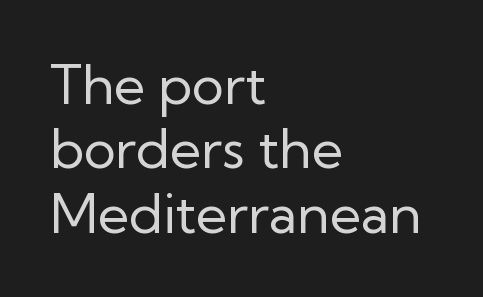
{"serif": "no", "italic": "no", "bold": "no", "weight": "regular", "width": "normal", "stroke_contrast": "low", "x_height": "medium", "monospaced": "no", "underline": "no", "align": "left", "line_spacing_ratio": 1.19, "letter_spacing": "normal", "letter_spacing_em": 0.0, "glyph_px": 54}
